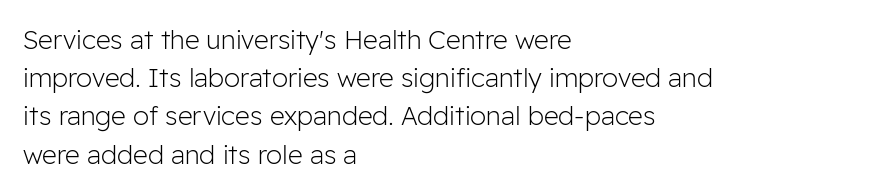
The image shows 26 px text type, upright; set left-aligned, normal line spacing (1.47x), normal letter spacing, not underlined.
